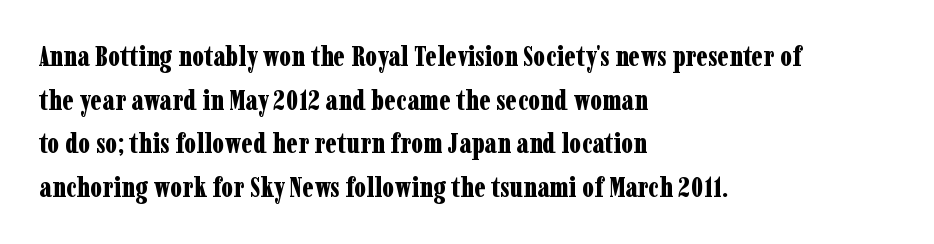
Q: Is the text bold? A: Yes.
Q: Is the text italic (slanted)? A: No, it is upright.
Q: Is the typeface a serif or a sans-serif typeface? A: Serif.
Q: Is the text underlined? A: No.
Q: How is the paragraph aligned? A: Left-aligned.
Q: Is the spacing between letters normal or unusually wide? A: Normal.
Q: Is the spacing between lines tight, normal or loose? A: Normal.
Q: Width (condensed, normal, or wide)? A: Condensed.
Q: Stroke contrast? A: Low.
Q: x-height? A: Medium.
Q: Monospaced? A: No.
